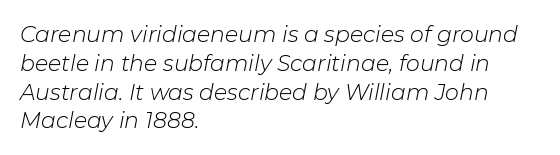
Q: Is the text bold? A: No.
Q: Is the text italic (slanted)? A: Yes, it leans right by about 11 degrees.
Q: Is the text underlined? A: No.
Q: How is the paragraph aligned? A: Left-aligned.
Q: Is the spacing between letters normal or unusually wide? A: Normal.
Q: Is the spacing between lines tight, normal or loose? A: Normal.
